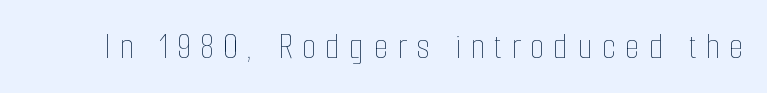
{"italic": "no", "bold": "no", "weight": "thin", "width": "condensed", "stroke_contrast": "low", "x_height": "medium", "monospaced": "no", "underline": "no", "letter_spacing": "wide", "letter_spacing_em": 0.24, "glyph_px": 38}
